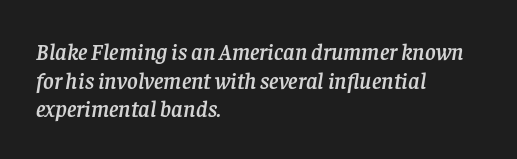
Alignment: flush left. Yep, that's italic — everything's leaning. In terms of letterspacing, this is plain default setting. Anything drawn beneath the words? Only blank space.
